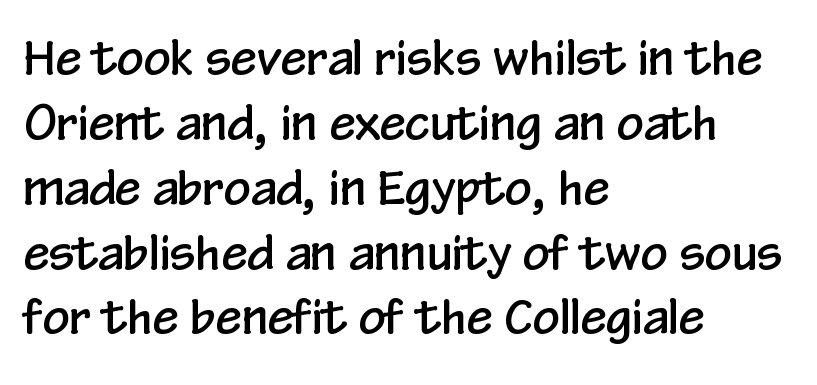
{"serif": "no", "italic": "no", "width": "condensed", "stroke_contrast": "low", "x_height": "medium", "monospaced": "no", "underline": "no", "align": "left", "line_spacing": "normal", "line_spacing_ratio": 1.38, "letter_spacing": "normal", "letter_spacing_em": 0.0, "glyph_px": 47}
